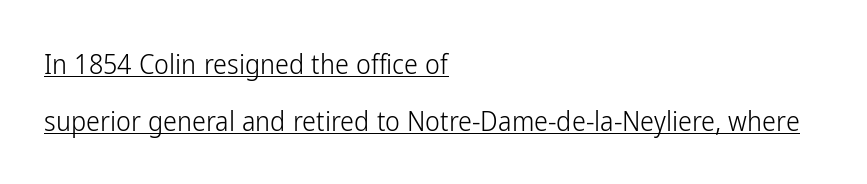
Q: Is the text bold? A: No.
Q: Is the text italic (slanted)? A: No, it is upright.
Q: Is the typeface a serif or a sans-serif typeface? A: Sans-serif.
Q: Is the text underlined? A: Yes.
Q: How is the paragraph aligned? A: Left-aligned.
Q: Is the spacing between letters normal or unusually wide? A: Normal.
Q: Is the spacing between lines tight, normal or loose? A: Loose.
Q: Width (condensed, normal, or wide)? A: Condensed.
Q: Stroke contrast? A: Low.
Q: x-height? A: Medium.
Q: Monospaced? A: No.
